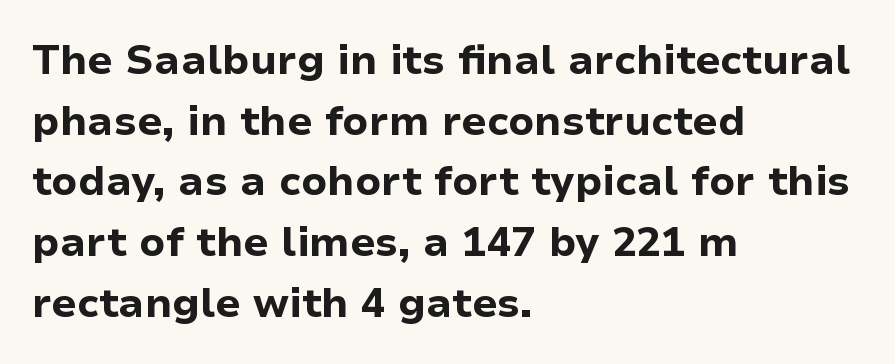
The image shows 41 px bold sans-serif type, upright; set left-aligned, normal line spacing (1.48x), normal letter spacing, not underlined; low stroke contrast and a medium x-height.
